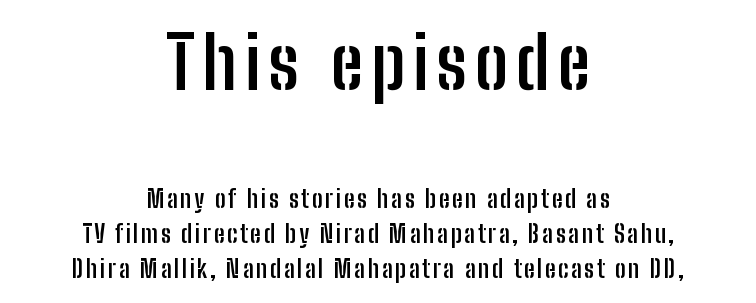
Q: Is the text bold? A: Yes.
Q: Is the text italic (slanted)? A: No, it is upright.
Q: Is the typeface a serif or a sans-serif typeface? A: Sans-serif.
Q: Is the text underlined? A: No.
Q: How is the paragraph aligned? A: Centered.
Q: Is the spacing between lines tight, normal or loose? A: Normal.
Q: Which block of text is set in a larger size, the first (top) or the second (bottom)? A: The first (top) one.
Q: Width (condensed, normal, or wide)? A: Condensed.
Q: Stroke contrast? A: Low.
Q: x-height? A: Medium.
Q: Monospaced? A: No.
